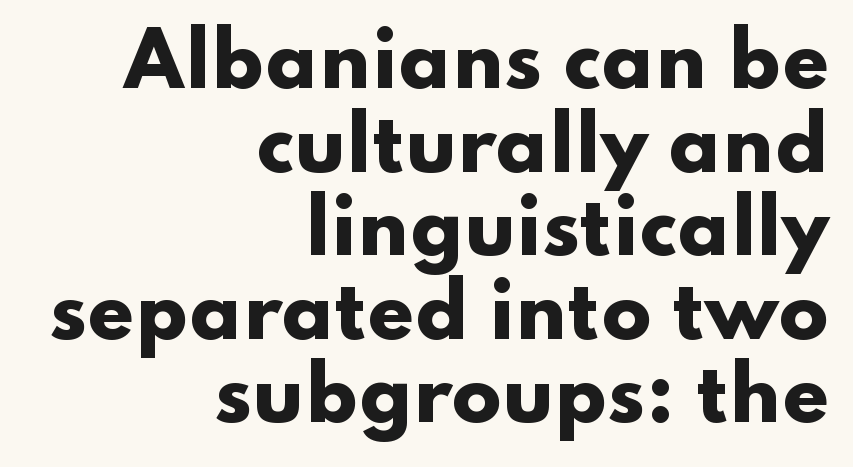
The image shows 74 px heavy, wide sans-serif type, upright; set right-aligned, tight line spacing (1.13x), normal letter spacing, not underlined; low stroke contrast and a small x-height.
